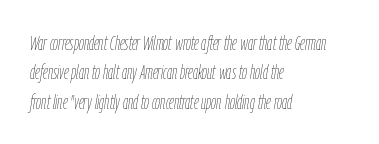
{"italic": "yes", "lean": "right", "slant_degrees": 9, "bold": "no", "underline": "no", "align": "left", "line_spacing": "normal", "line_spacing_ratio": 1.47, "letter_spacing": "normal", "letter_spacing_em": 0.0, "glyph_px": 20}
